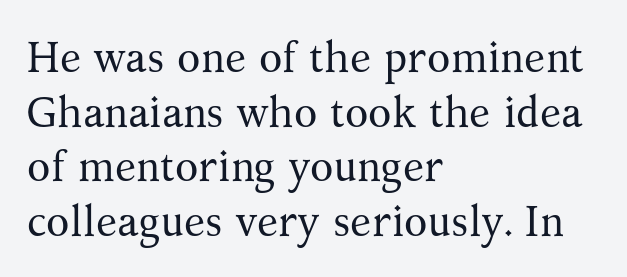
The image shows 43 px regular-weight serif type, upright; set left-aligned, normal line spacing (1.27x), normal letter spacing, not underlined; medium stroke contrast and a medium x-height.
